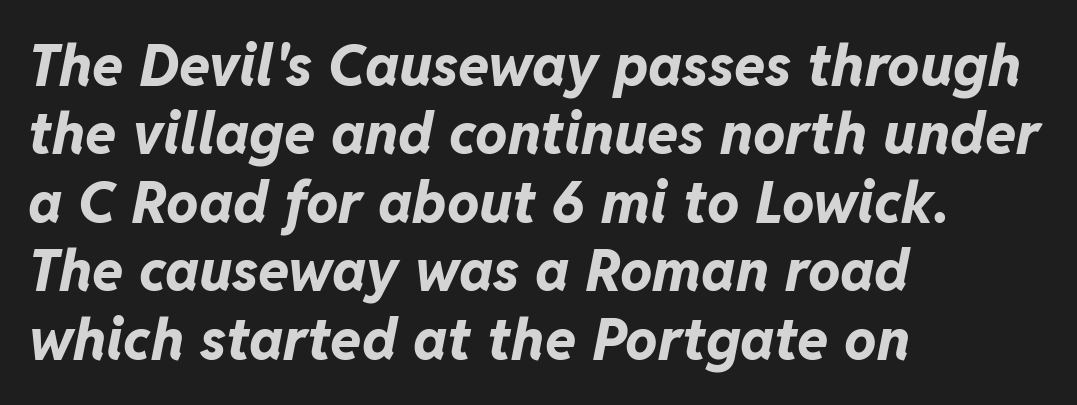
The image shows 57 px bold type, italic (leaning right); set left-aligned, line spacing 1.2x, normal letter spacing, not underlined; low stroke contrast and a medium x-height.
